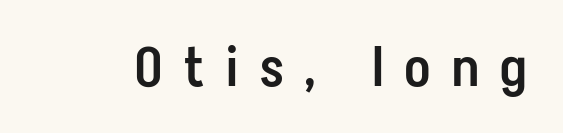
The image shows 55 px semibold, condensed sans-serif type, upright; set unusually wide letter spacing (+0.4 em), not underlined; low stroke contrast and a medium x-height.
